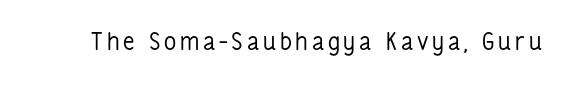
Only glyphs here, with clear space below each row. Posture: upright roman. The font is comparable to plain body text, perhaps lighter.
